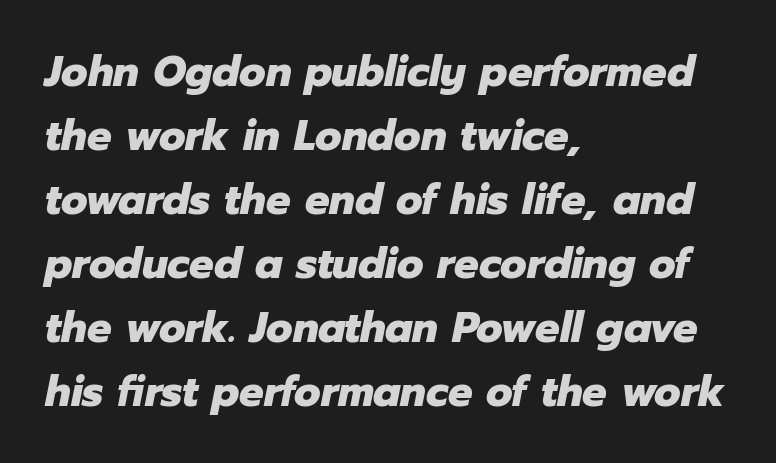
The passage shown is emphatically bold. Normally led — the rows are evenly, conventionally spaced. Looks like regular typesetting: each glyph gets only the width it needs. Honestly, the letter spacing is just normal — you wouldn't notice it. The string is rendered with underlining switched off.
